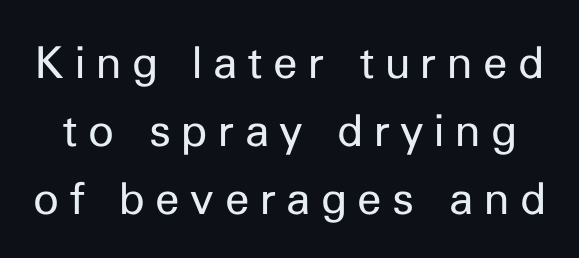
The image shows 44 px regular-weight sans-serif type, upright; set normal line spacing (1.54x), unusually wide letter spacing (+0.24 em), not underlined; low stroke contrast and a medium x-height.
